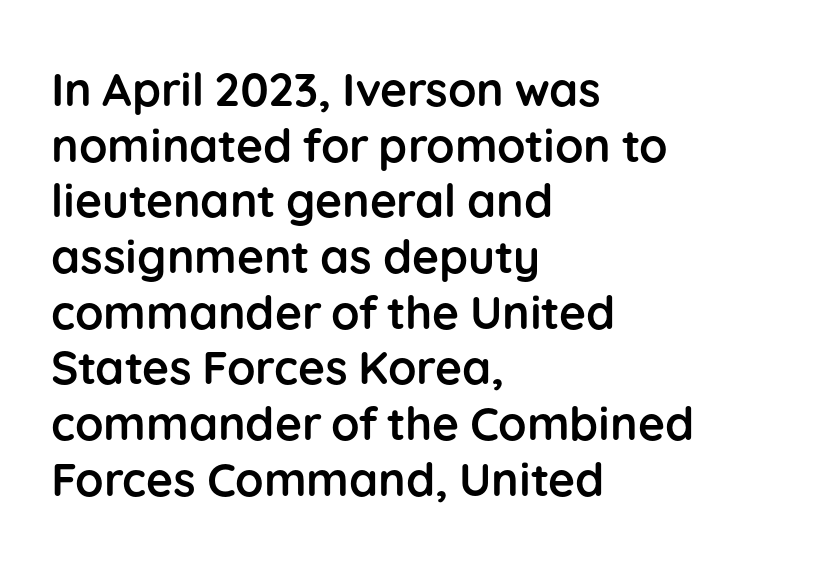
The image shows 46 px semibold sans-serif type, upright; set left-aligned, line spacing 1.21x, normal letter spacing, not underlined; low stroke contrast and a medium x-height.
